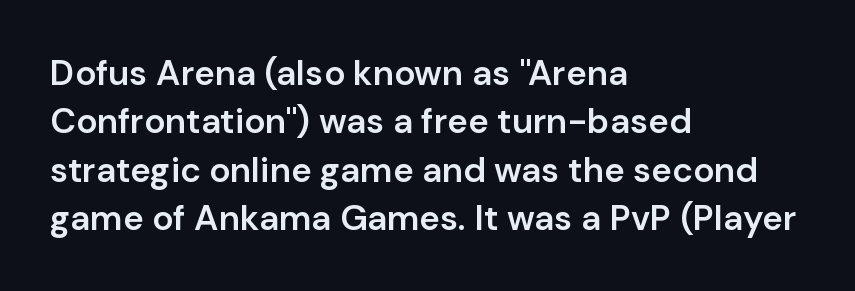
Q: Is the text bold? A: Semi-bold.
Q: Is the text italic (slanted)? A: No, it is upright.
Q: Is the typeface a serif or a sans-serif typeface? A: Sans-serif.
Q: Is the text underlined? A: No.
Q: How is the paragraph aligned? A: Left-aligned.
Q: Is the spacing between letters normal or unusually wide? A: Normal.
Q: Is the spacing between lines tight, normal or loose? A: Normal.
Q: Width (condensed, normal, or wide)? A: Normal.
Q: Stroke contrast? A: Low.
Q: x-height? A: Medium.
Q: Monospaced? A: No.
